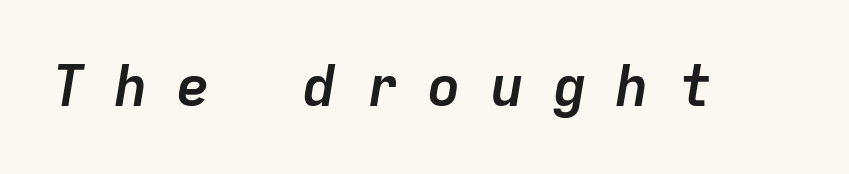
Q: Is the text bold? A: Yes.
Q: Is the text italic (slanted)? A: Yes, it leans right by about 9 degrees.
Q: Is the text underlined? A: No.
Q: Is the spacing between letters normal or unusually wide? A: Unusually wide.
Q: Width (condensed, normal, or wide)? A: Normal.
Q: Stroke contrast? A: Low.
Q: x-height? A: Medium.
Q: Monospaced? A: Yes.
